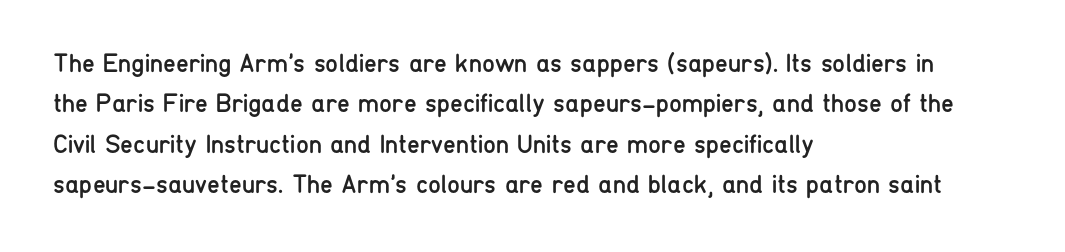
Check the space under the baseline: it is left empty. The type sits square on the baseline with zero lean. Line spacing here is normal. Casual observation: everything's shoved over to the left. Honestly, the letter spacing is just normal — you wouldn't notice it.
